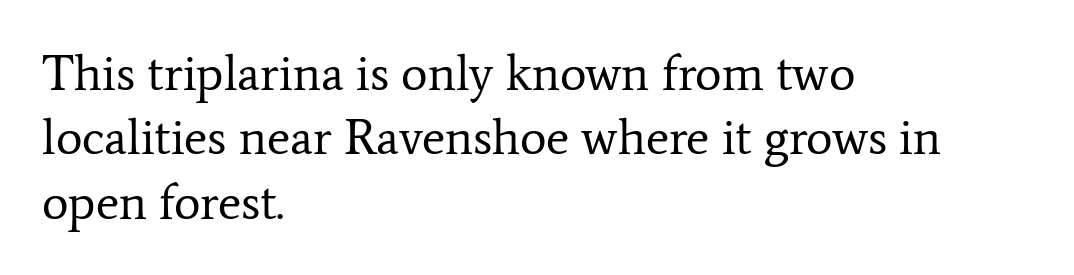
The image shows 50 px regular-weight serif type, upright; set left-aligned, normal line spacing (1.29x), normal letter spacing, not underlined; low stroke contrast and a medium x-height.
